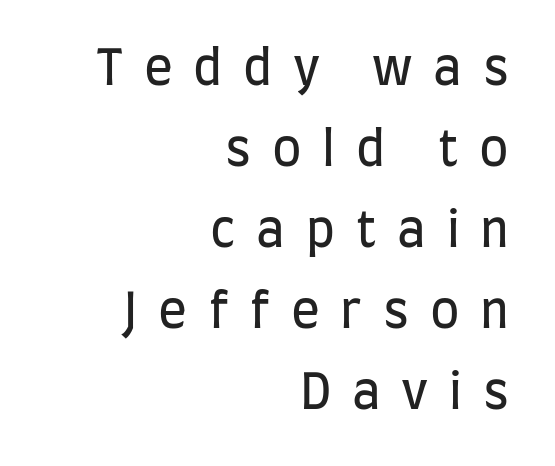
{"serif": "no", "italic": "no", "bold": "no", "weight": "regular", "width": "condensed", "stroke_contrast": "low", "x_height": "large", "monospaced": "no", "underline": "no", "align": "right", "line_spacing": "normal", "line_spacing_ratio": 1.69, "letter_spacing": "wide", "letter_spacing_em": 0.43, "glyph_px": 48}
